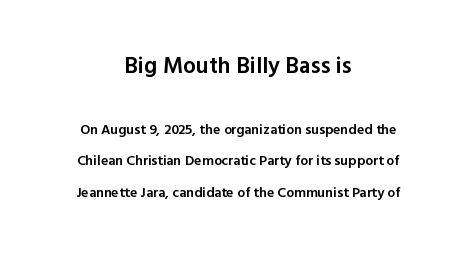
The image shows 23 px text type, upright; set centered, loose line spacing (2.24x), normal letter spacing, not underlined; the first (top) block is 1.64x larger.
